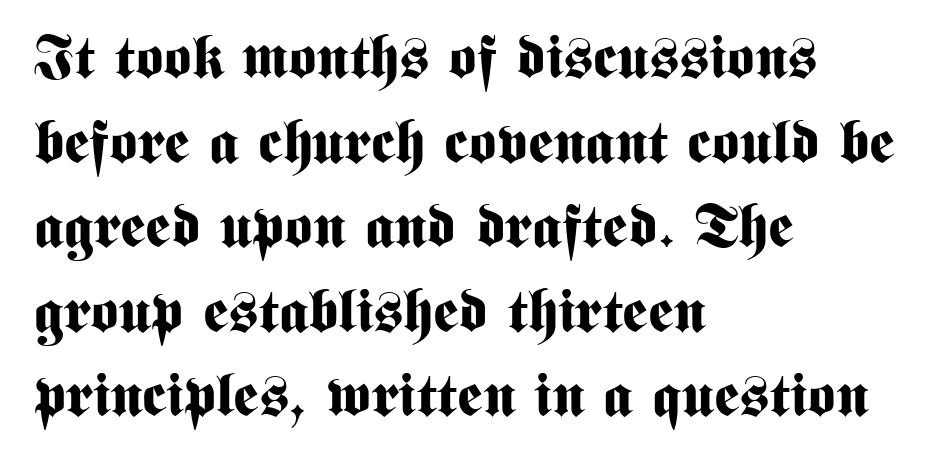
The image shows 60 px bold, condensed sans-serif type, upright; set left-aligned, normal line spacing (1.41x), normal letter spacing, not underlined; medium stroke contrast and a medium x-height.
